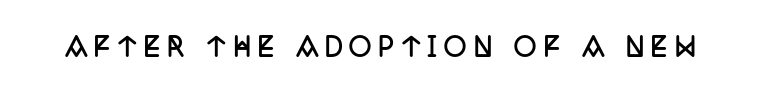
The typesetting leans heavy: a genuine bold. Rendered with straight, roman letterforms. The string is rendered with underlining switched off. Caption: expanded tracking, letters set apart.
